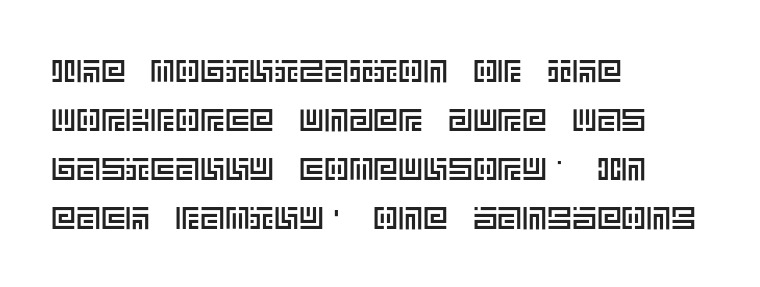
This rendering leaves character spacing at its baseline value. The gap between lines stays unmarked. If you drew a line through each stem, it would be perfectly vertical. The lines sit at an ordinary, default distance from one another.
